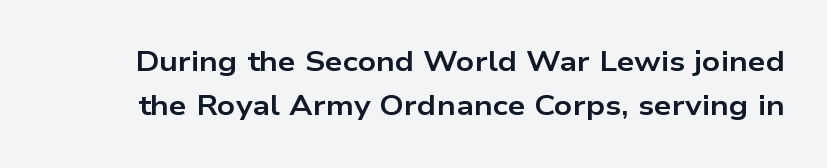
{"serif": "no", "italic": "no", "bold": "yes", "weight": "bold", "width": "wide", "stroke_contrast": "low", "x_height": "medium", "monospaced": "no", "underline": "no", "line_spacing": "normal", "line_spacing_ratio": 1.58, "letter_spacing": "normal", "letter_spacing_em": 0.0, "glyph_px": 28}
